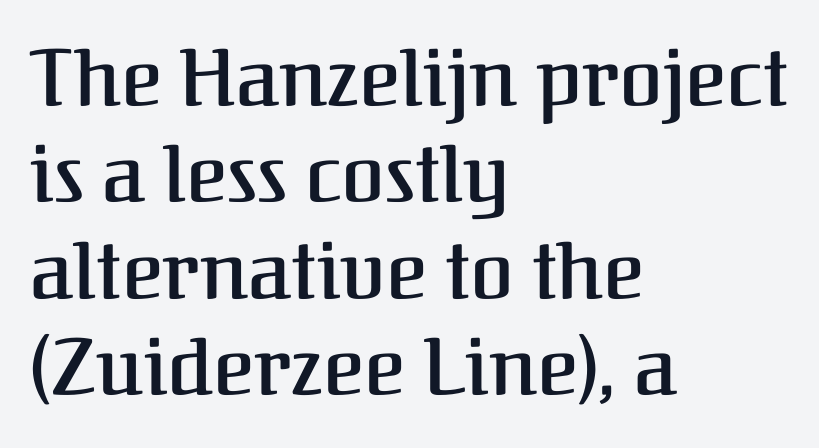
{"serif": "yes", "italic": "no", "bold": "semi", "weight": "semibold", "width": "normal", "stroke_contrast": "medium", "x_height": "medium", "monospaced": "no", "underline": "no", "align": "left", "line_spacing_ratio": 1.22, "letter_spacing": "normal", "letter_spacing_em": 0.0, "glyph_px": 79}
